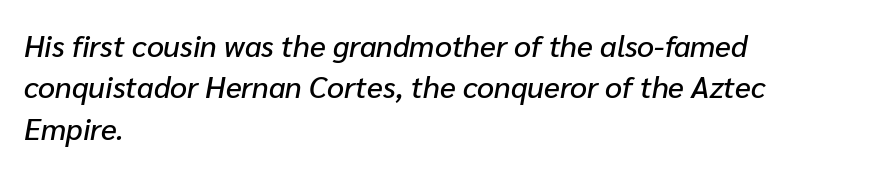
Q: Is the text italic (slanted)? A: Yes, it leans right by about 10 degrees.
Q: Is the text underlined? A: No.
Q: How is the paragraph aligned? A: Left-aligned.
Q: Is the spacing between letters normal or unusually wide? A: Normal.
Q: Is the spacing between lines tight, normal or loose? A: Normal.
Q: Width (condensed, normal, or wide)? A: Normal.
Q: Stroke contrast? A: Low.
Q: x-height? A: Medium.
Q: Monospaced? A: No.
